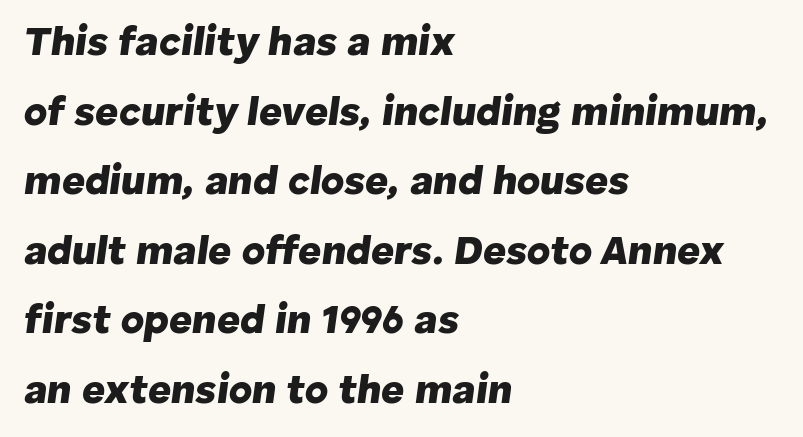
The image shows 40 px heavy type, italic (leaning right); set left-aligned, line spacing 1.74x, normal letter spacing, not underlined; low stroke contrast and a medium x-height.
